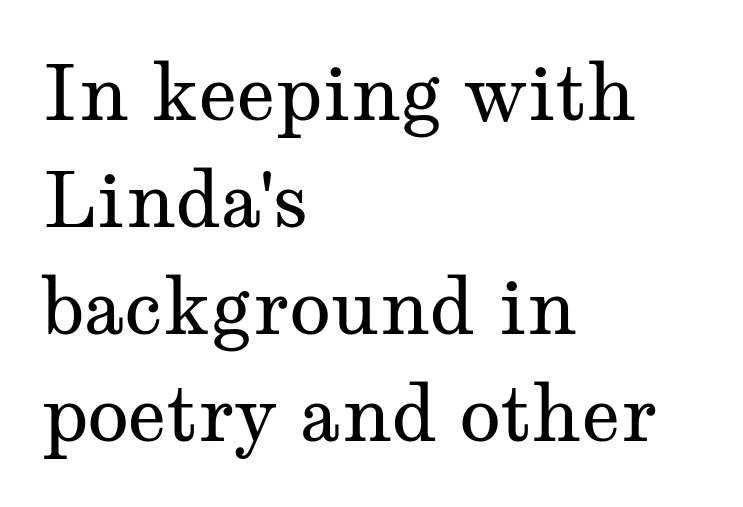
The space beneath each line is pristine and unruled. The face used here is rendered with its standard letterfit. The specimen reads as upright at a glance. Each stroke keeps to a modest, everyday thickness or less. Layout note: lines flush left. Think of a printed novel: that variable character pitch is what you see here.
